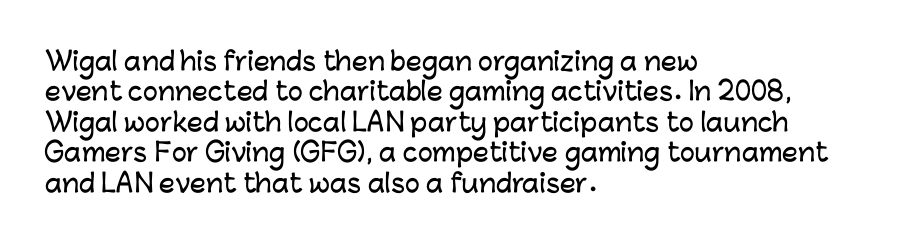
Q: Is the text italic (slanted)? A: No, it is upright.
Q: Is the text underlined? A: No.
Q: How is the paragraph aligned? A: Left-aligned.
Q: Is the spacing between letters normal or unusually wide? A: Normal.
